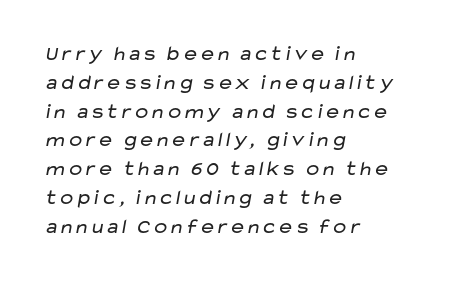
{"bold": "no", "underline": "no", "align": "left", "line_spacing": "normal", "line_spacing_ratio": 1.37, "letter_spacing": "normal", "letter_spacing_em": 0.0, "glyph_px": 21}
